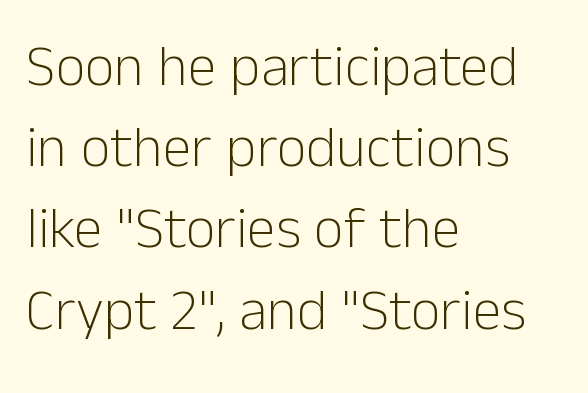
{"serif": "no", "italic": "no", "bold": "no", "weight": "light", "width": "normal", "stroke_contrast": "low", "x_height": "medium", "monospaced": "no", "underline": "no", "align": "left", "line_spacing": "normal", "line_spacing_ratio": 1.4, "letter_spacing": "normal", "letter_spacing_em": 0.0, "glyph_px": 58}
